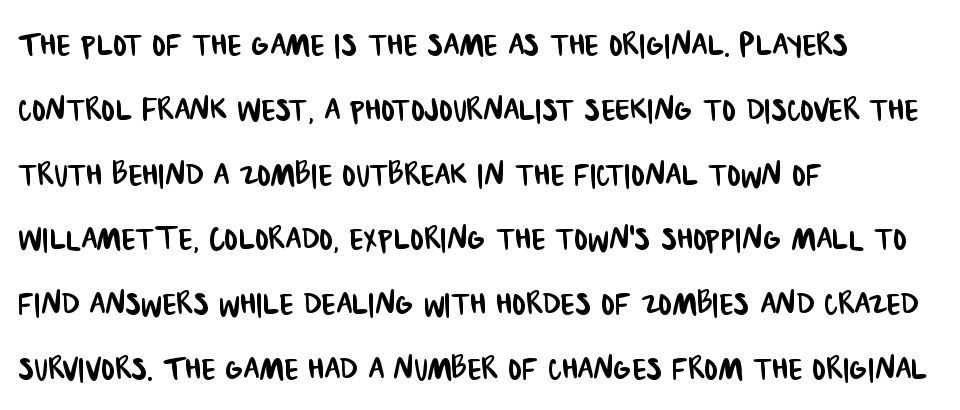
A typesetter would label this face a sans. The passage shown is typed in a proportional face where columns would drift. The lines sit at an ordinary, default distance from one another. The passage shown has conventional tracking throughout. One-word summary of the alignment: left. The passage shown is not underscored anywhere.
